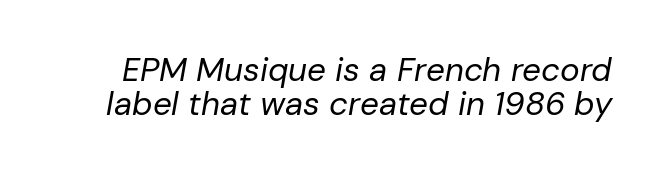
What's the leading like? Squeezed, with rows nearly overlapping. You could not count columns in this text — the font is proportionally spaced. The lettering tilts uniformly, giving the passage an italic look. Type without underlining. The face looks like a standard text weight, possibly lighter. Nobody touched the tracking dial on this one.
